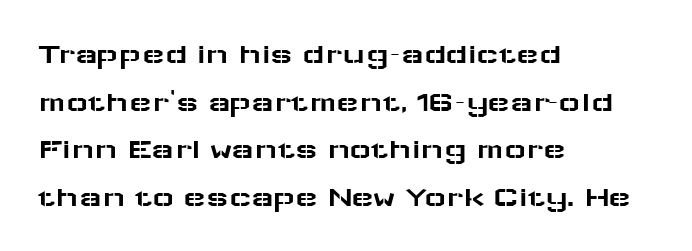
{"serif": "no", "italic": "no", "width": "wide", "stroke_contrast": "low", "x_height": "medium", "monospaced": "no", "underline": "no", "align": "left", "line_spacing": "normal", "line_spacing_ratio": 1.59, "letter_spacing": "normal", "letter_spacing_em": 0.0, "glyph_px": 30}
